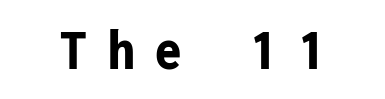
{"serif": "no", "italic": "no", "bold": "yes", "weight": "bold", "width": "condensed", "stroke_contrast": "low", "x_height": "medium", "monospaced": "yes", "underline": "no", "letter_spacing": "wide", "letter_spacing_em": 0.36, "glyph_px": 59}
